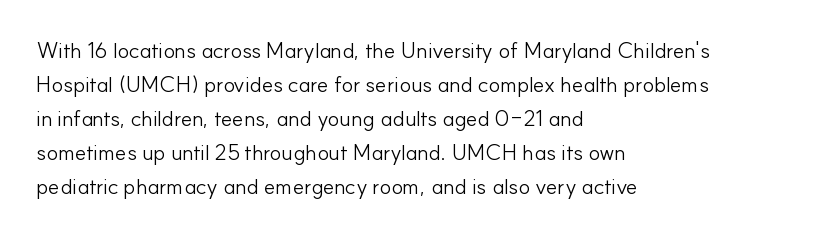
Q: Is the text bold? A: No.
Q: Is the text italic (slanted)? A: No, it is upright.
Q: Is the text underlined? A: No.
Q: How is the paragraph aligned? A: Left-aligned.
Q: Is the spacing between letters normal or unusually wide? A: Normal.
Q: Is the spacing between lines tight, normal or loose? A: Normal.
